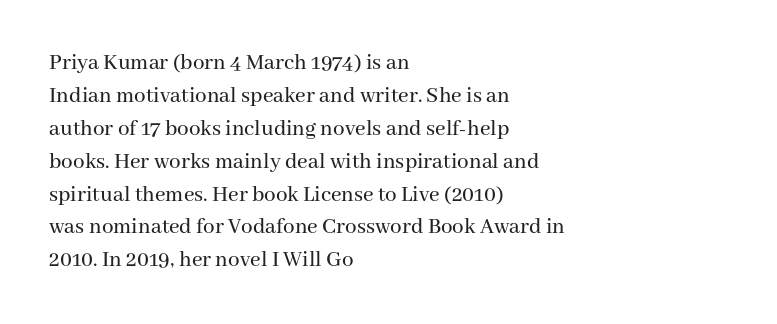
Q: Is the text italic (slanted)? A: No, it is upright.
Q: Is the text underlined? A: No.
Q: How is the paragraph aligned? A: Left-aligned.
Q: Is the spacing between letters normal or unusually wide? A: Normal.
Q: Is the spacing between lines tight, normal or loose? A: Normal.
